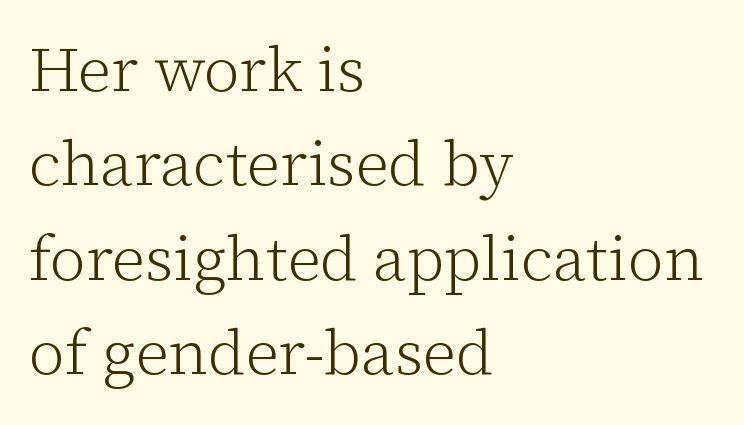
The image shows 63 px light serif type, upright; set left-aligned, normal line spacing (1.5x), normal letter spacing, not underlined; low stroke contrast and a medium x-height.
